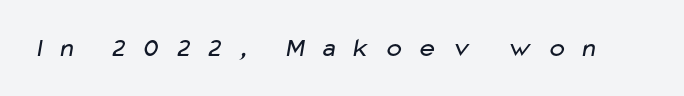
Heft: none added — not bold. Look at the tracking — it's clearly loosened, letters drifting apart. The space directly below the letters is spotless.
